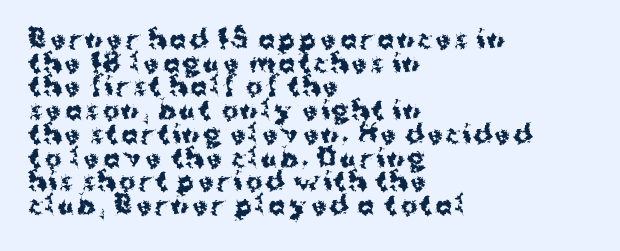
{"italic": "no", "bold": "yes", "underline": "no", "align": "left", "line_spacing": "tight", "line_spacing_ratio": 0.95, "glyph_px": 25}
